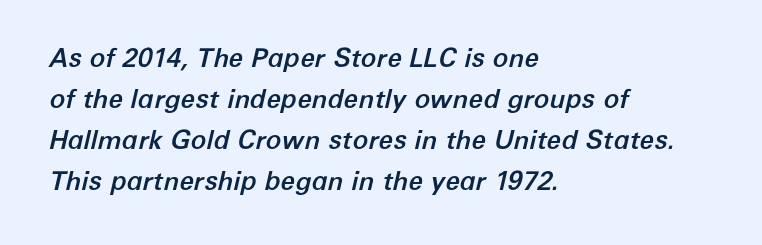
The image shows 26 px text type, italic (leaning right); set left-aligned, normal line spacing (1.58x), normal letter spacing, not underlined.
